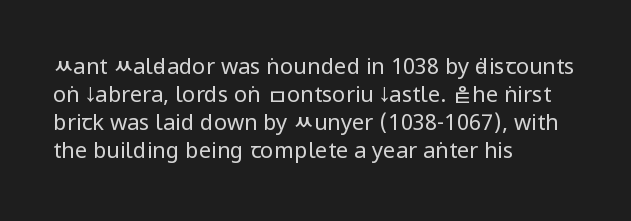
{"italic": "no", "bold": "no", "underline": "no", "align": "left", "line_spacing": "normal", "line_spacing_ratio": 1.28, "letter_spacing": "normal", "letter_spacing_em": 0.0, "glyph_px": 22}
